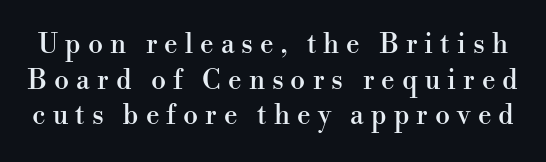
{"italic": "no", "underline": "no", "line_spacing": "normal", "line_spacing_ratio": 1.32, "letter_spacing": "wide", "letter_spacing_em": 0.26, "glyph_px": 27}
